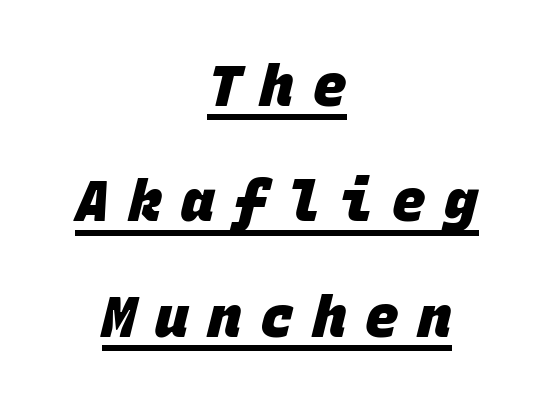
Honestly, the rows look like they've been pulled way apart. A typographer would call this underscored text. I'd describe the lettering as bold — thick and assertive. A centered setting, common on invitations and titles, is used for this passage. In terms of letterspacing, this is a distinctly airy, spread setting.
